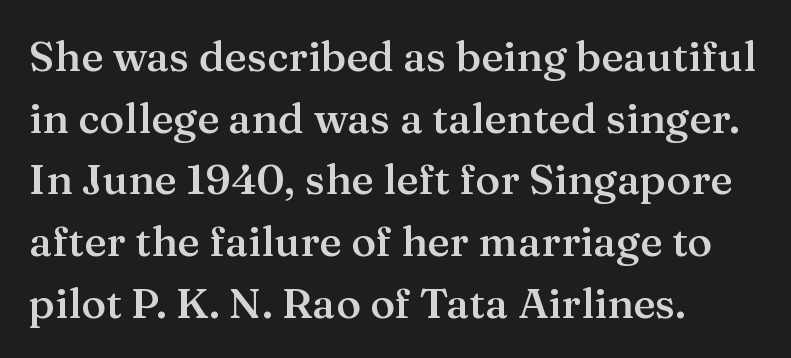
The image shows 42 px semibold serif type, upright; set left-aligned, normal line spacing (1.47x), normal letter spacing, not underlined; medium stroke contrast and a medium x-height.
